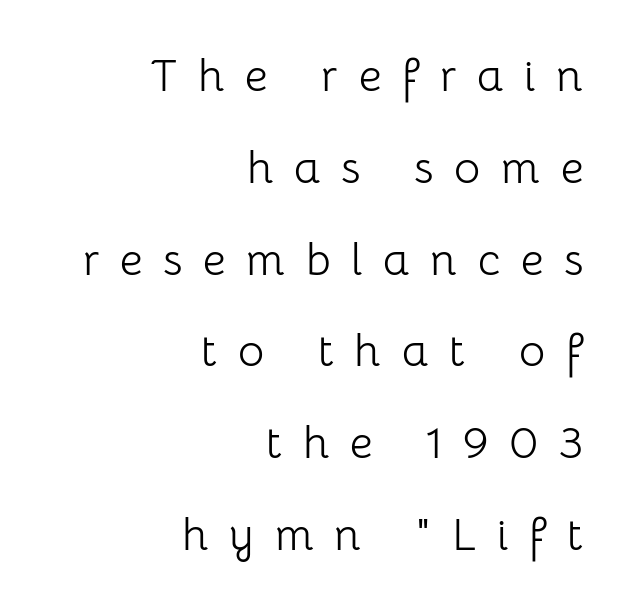
Q: Is the text bold? A: No.
Q: Is the text italic (slanted)? A: No, it is upright.
Q: Is the typeface a serif or a sans-serif typeface? A: Sans-serif.
Q: Is the text underlined? A: No.
Q: How is the paragraph aligned? A: Right-aligned.
Q: Is the spacing between letters normal or unusually wide? A: Unusually wide.
Q: Is the spacing between lines tight, normal or loose? A: Loose.
Q: Width (condensed, normal, or wide)? A: Normal.
Q: Stroke contrast? A: Low.
Q: x-height? A: Medium.
Q: Monospaced? A: No.
